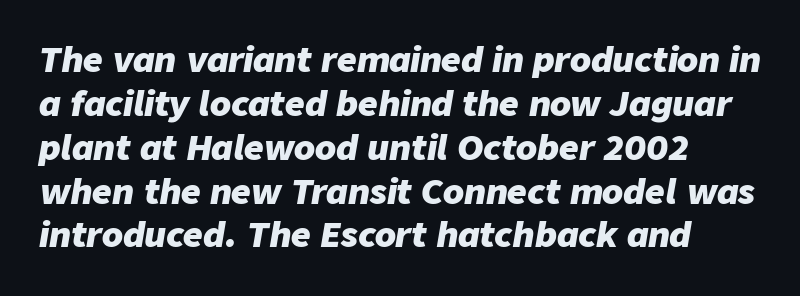
The gaps between neighbouring characters are ordinary and unremarkable. As a designer I'd log this as weight 700, bold. Spacing verdict: proportional, widths tailored to each character. The rendering uses a moderate line-height, typical for paragraphs. Rendered with sloped, italic letterforms.
